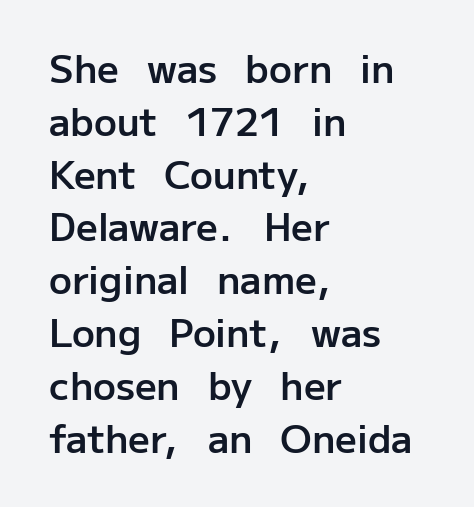
{"serif": "no", "italic": "no", "bold": "semi", "weight": "semibold", "width": "normal", "stroke_contrast": "low", "x_height": "medium", "monospaced": "no", "underline": "no", "align": "left", "line_spacing": "normal", "line_spacing_ratio": 1.39, "letter_spacing": "normal", "letter_spacing_em": 0.0, "glyph_px": 38}
